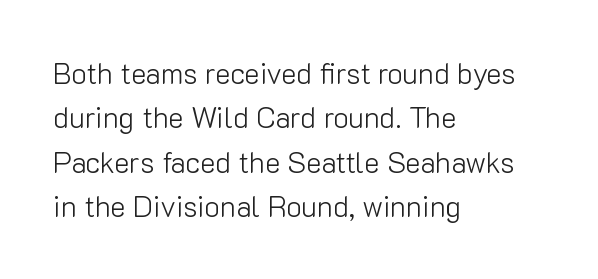
The image shows 29 px light sans-serif type, upright; set left-aligned, normal line spacing (1.53x), normal letter spacing, not underlined; low stroke contrast and a medium x-height.
